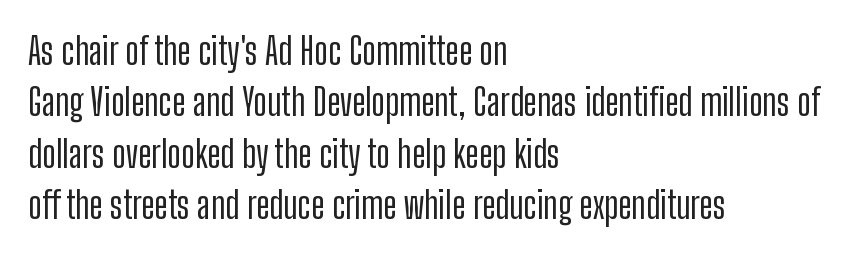
Q: Is the text italic (slanted)? A: No, it is upright.
Q: Is the typeface a serif or a sans-serif typeface? A: Sans-serif.
Q: Is the text underlined? A: No.
Q: How is the paragraph aligned? A: Left-aligned.
Q: Is the spacing between letters normal or unusually wide? A: Normal.
Q: Is the spacing between lines tight, normal or loose? A: Normal.
Q: Width (condensed, normal, or wide)? A: Condensed.
Q: Stroke contrast? A: Low.
Q: x-height? A: Medium.
Q: Monospaced? A: No.
